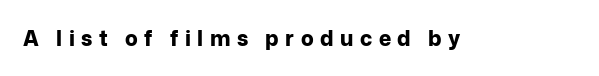
Q: Is the text bold? A: Yes.
Q: Is the text italic (slanted)? A: No, it is upright.
Q: Is the text underlined? A: No.
Q: Is the spacing between letters normal or unusually wide? A: Unusually wide.
